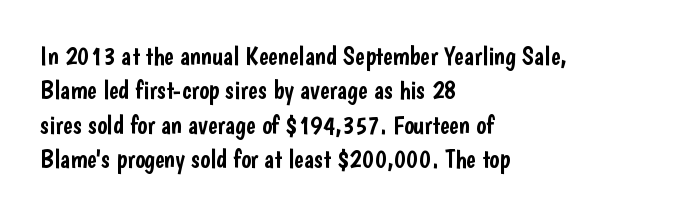
Here the glyphs are tracked normally, forming tight word shapes. Notice how the passage keeps a crisp vertical edge on the left only. A normal amount of white space separates one row of letters from the next. The string is rendered with underlining switched off.
